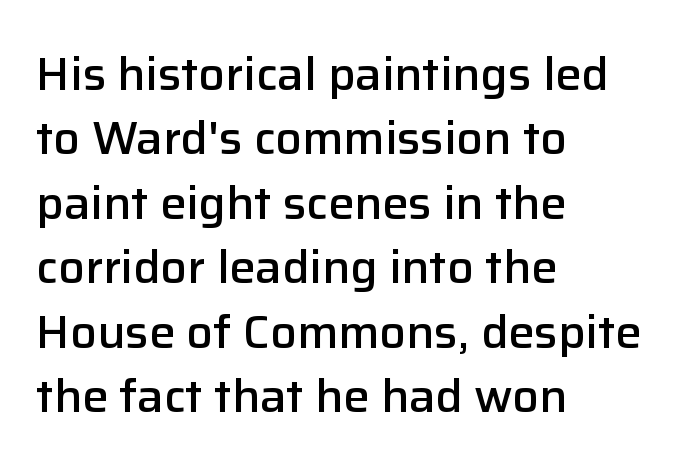
Q: Is the text bold? A: Semi-bold.
Q: Is the text italic (slanted)? A: No, it is upright.
Q: Is the typeface a serif or a sans-serif typeface? A: Sans-serif.
Q: Is the text underlined? A: No.
Q: How is the paragraph aligned? A: Left-aligned.
Q: Is the spacing between letters normal or unusually wide? A: Normal.
Q: Is the spacing between lines tight, normal or loose? A: Normal.
Q: Width (condensed, normal, or wide)? A: Normal.
Q: Stroke contrast? A: Low.
Q: x-height? A: Medium.
Q: Monospaced? A: No.
